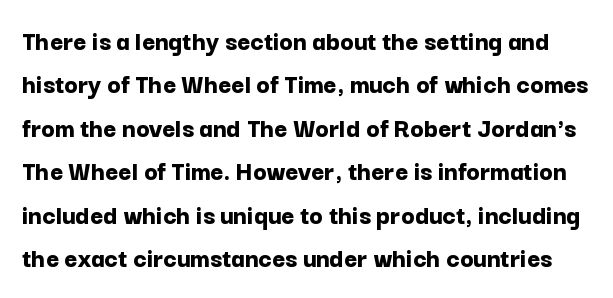
Note the varied advance widths — an 'i' is clearly narrower than an 'm'. Caption: bold face, heavy strokes. Classification — sans serif. Vertical strokes here are truly vertical.
